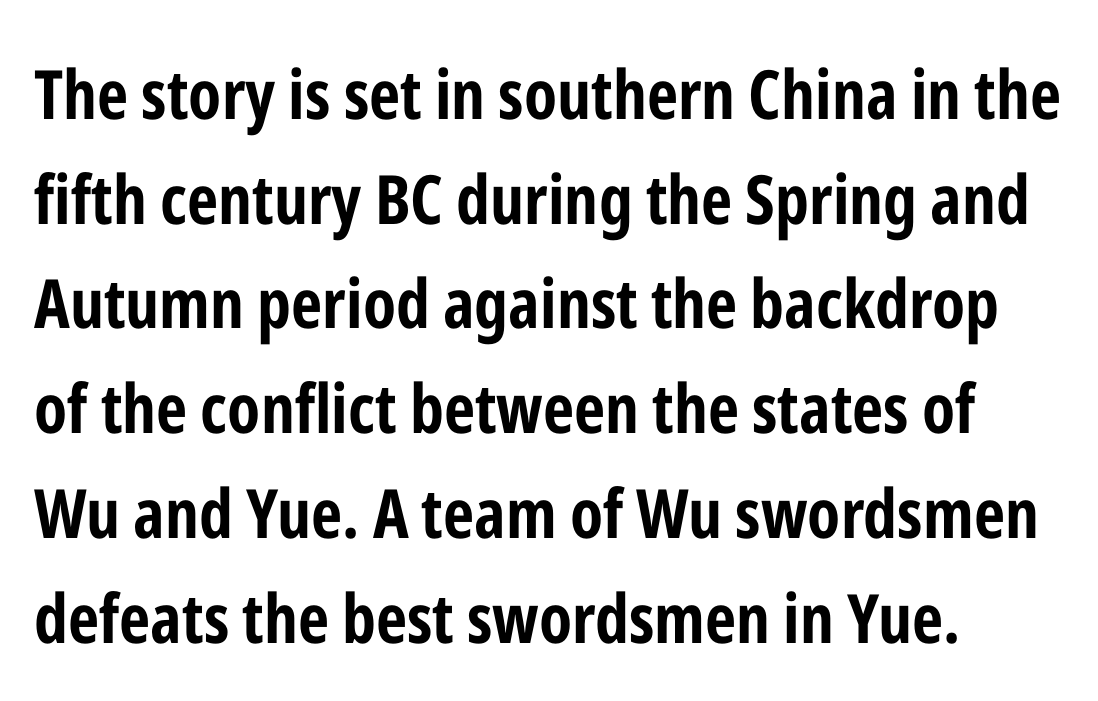
{"serif": "no", "italic": "no", "bold": "yes", "weight": "bold", "width": "condensed", "stroke_contrast": "low", "x_height": "medium", "monospaced": "no", "underline": "no", "align": "left", "line_spacing": "normal", "line_spacing_ratio": 1.54, "letter_spacing": "normal", "letter_spacing_em": 0.0, "glyph_px": 68}
